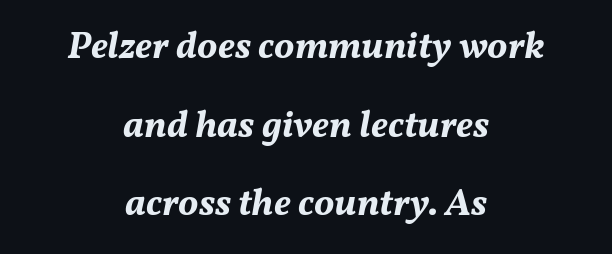
Q: Is the text bold? A: Yes.
Q: Is the text italic (slanted)? A: Yes, it leans right by about 11 degrees.
Q: Is the text underlined? A: No.
Q: How is the paragraph aligned? A: Centered.
Q: Is the spacing between letters normal or unusually wide? A: Normal.
Q: Is the spacing between lines tight, normal or loose? A: Loose.
Q: Width (condensed, normal, or wide)? A: Normal.
Q: Stroke contrast? A: Medium.
Q: x-height? A: Medium.
Q: Monospaced? A: No.
